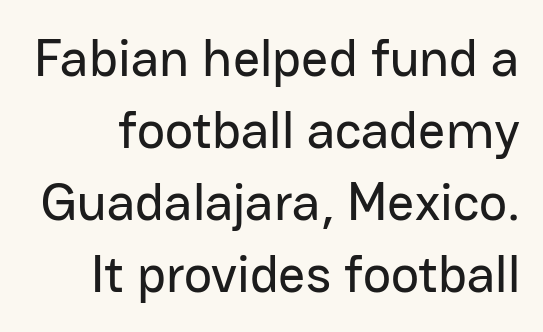
{"serif": "no", "italic": "no", "width": "normal", "stroke_contrast": "low", "x_height": "medium", "monospaced": "no", "underline": "no", "line_spacing": "normal", "line_spacing_ratio": 1.36, "letter_spacing": "normal", "letter_spacing_em": 0.0, "glyph_px": 53}
